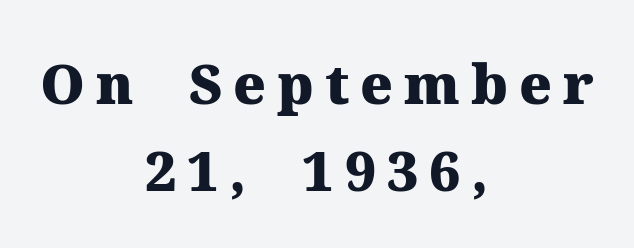
Caption: multi-line text, centered on the measure. The glyphs are unaccompanied by any horizontal stroke below them. The glyphs have the mass of a bold cut. Think of a printed novel: that variable character pitch is what you see here. The typeface chosen for these lines features serifs.
